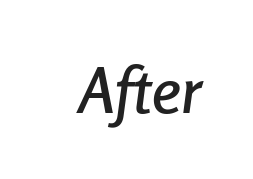
Q: Is the text italic (slanted)? A: Yes, it leans right by about 8 degrees.
Q: Is the text underlined? A: No.
Q: Is the spacing between letters normal or unusually wide? A: Normal.
Q: Width (condensed, normal, or wide)? A: Condensed.
Q: Stroke contrast? A: Low.
Q: x-height? A: Medium.
Q: Monospaced? A: No.
